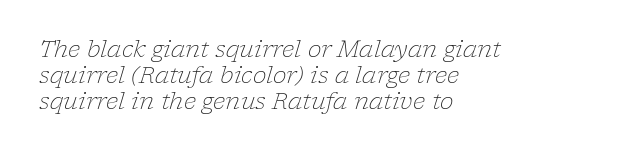
The image shows 23 px text type, italic (leaning right); set left-aligned, tight line spacing (1.12x), normal letter spacing, not underlined.
